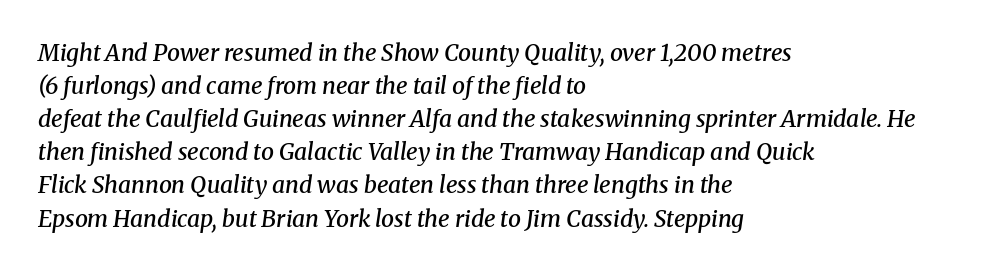
Q: Is the text bold? A: Semi-bold.
Q: Is the text italic (slanted)? A: Yes, it leans right by about 8 degrees.
Q: Is the text underlined? A: No.
Q: How is the paragraph aligned? A: Left-aligned.
Q: Is the spacing between letters normal or unusually wide? A: Normal.
Q: Is the spacing between lines tight, normal or loose? A: Normal.
